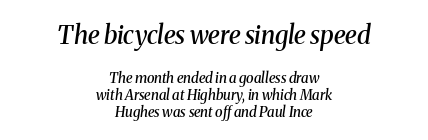
The glyphs are unaccompanied by any horizontal stroke below them. Notice how the passage keeps no hard edge, just a central spine. Tracking value appears to be zero — textbook default spacing. Semibold letterforms, between regular and bold. The glyphs look as if they've been sheared to an angle.
